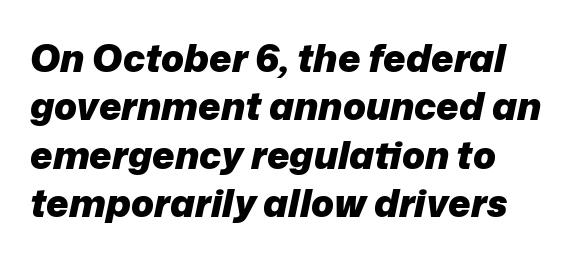
The image shows 38 px heavy type, italic (leaning right); set normal line spacing (1.27x), normal letter spacing, not underlined; low stroke contrast and a medium x-height.
